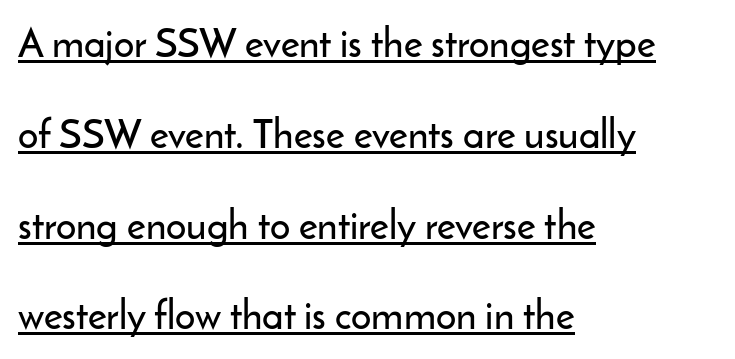
Each letter keeps its own natural width here, so spacing adapts to shape. Tracking here is standard; glyphs follow each other at the usual distance. The space between consecutive lines is lavish. The letters stand upright; this is a roman face. Look at the bottom of the vertical strokes: they stop flat, with no serifs.
